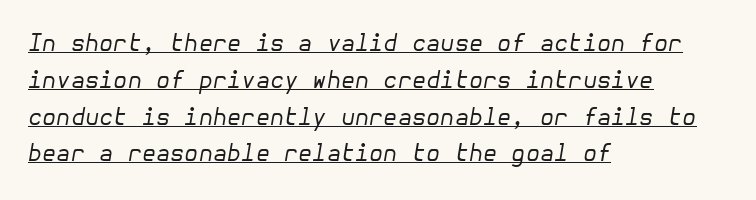
{"italic": "yes", "lean": "right", "slant_degrees": 10, "bold": "no", "underline": "yes", "align": "left", "line_spacing": "normal", "line_spacing_ratio": 1.6, "letter_spacing": "normal", "letter_spacing_em": 0.0, "glyph_px": 23}
